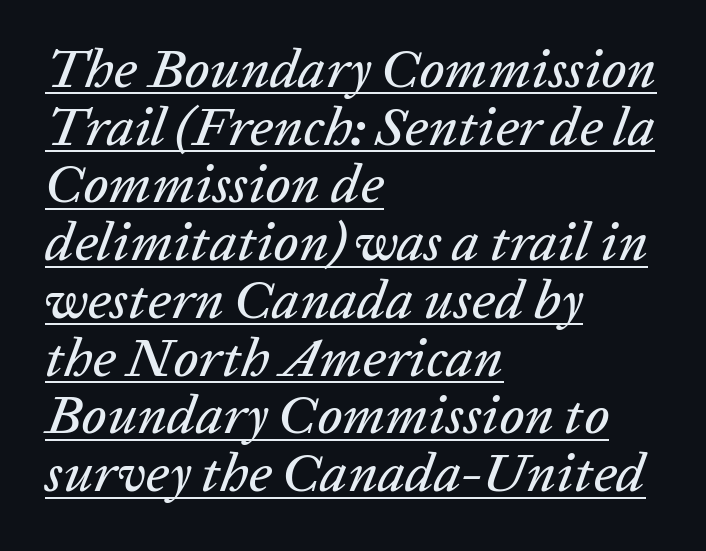
Q: Is the text italic (slanted)? A: Yes, it leans right by about 20 degrees.
Q: Is the text underlined? A: Yes.
Q: How is the paragraph aligned? A: Left-aligned.
Q: Is the spacing between letters normal or unusually wide? A: Normal.
Q: Is the spacing between lines tight, normal or loose? A: Tight.
Q: Width (condensed, normal, or wide)? A: Normal.
Q: Stroke contrast? A: Low.
Q: x-height? A: Medium.
Q: Monospaced? A: No.
